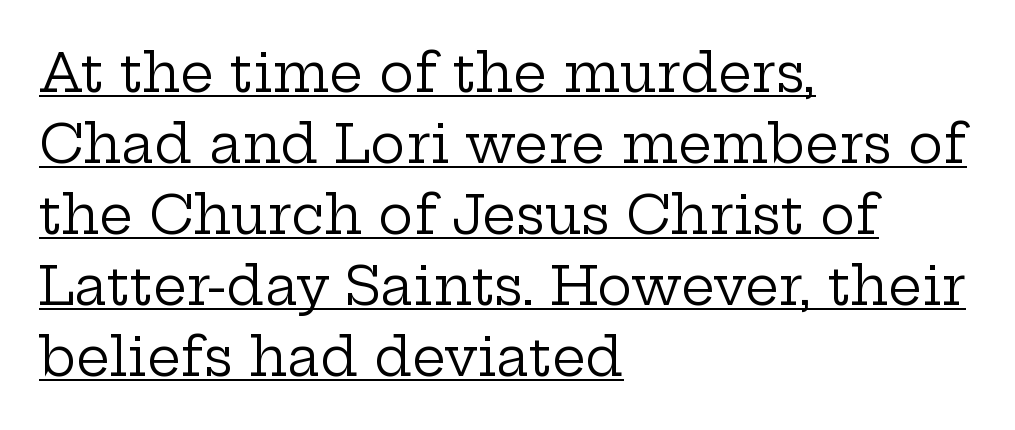
{"serif": "yes", "italic": "no", "bold": "no", "weight": "regular", "width": "wide", "stroke_contrast": "low", "x_height": "medium", "monospaced": "no", "underline": "yes", "align": "left", "line_spacing": "normal", "line_spacing_ratio": 1.34, "letter_spacing": "normal", "letter_spacing_em": 0.0, "glyph_px": 53}
